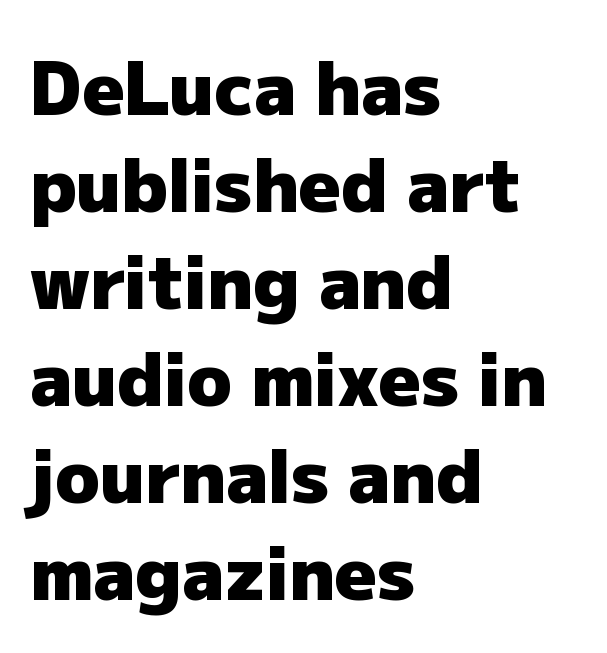
The foot of each line stays bare and open. Note: no serifs on the glyphs. Visually the block forms a straight wall on the left and a jagged coastline on the right. Rows of type keep a routine distance in the vertical direction. Chunky letters — that's bold for sure.
